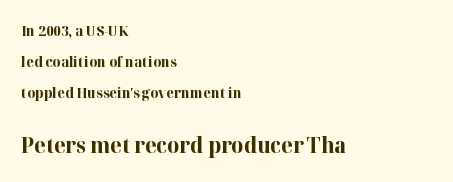
{"italic": "no", "bold": "yes", "underline": "no", "align": "left", "line_spacing": "loose", "line_spacing_ratio": 2.2, "letter_spacing": "normal", "letter_spacing_em": 0.0, "larger_block": "second", "size_ratio": 1.5, "glyph_px": 21}
